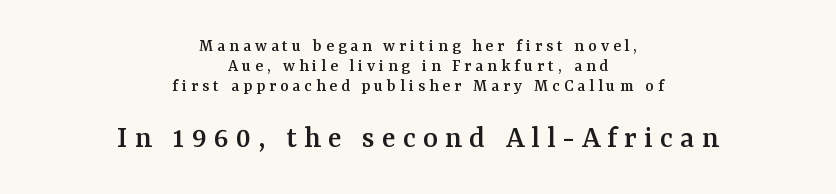
The image shows 32 px serif type, upright; set centered, tight line spacing (1.12x), unusually wide letter spacing (+0.22 em), not underlined; the second (bottom) block is 1.78x larger; medium stroke contrast and a medium x-height.
